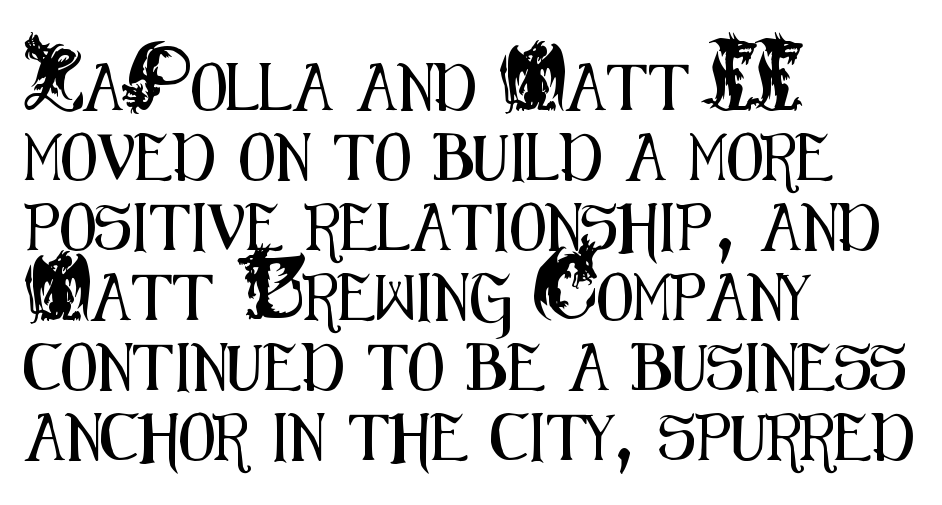
The image shows 47 px condensed sans-serif type, upright; set left-aligned, normal line spacing (1.49x), normal letter spacing, not underlined; medium stroke contrast and a small x-height.
